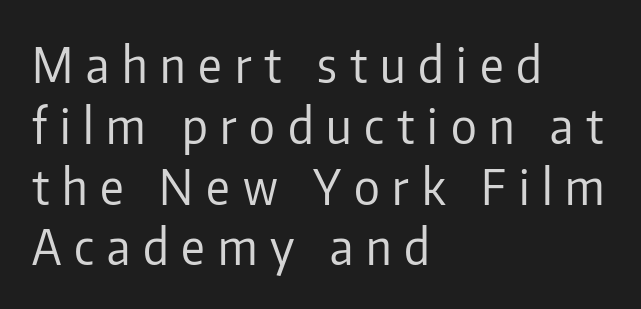
Nope, not italic — everything's standing straight. The type is letterspaced generously, with wide tracking. Underlining? Definitely not there. The paragraph shown leans on its left margin. Vertical stems look standard width or narrower in stroke.
